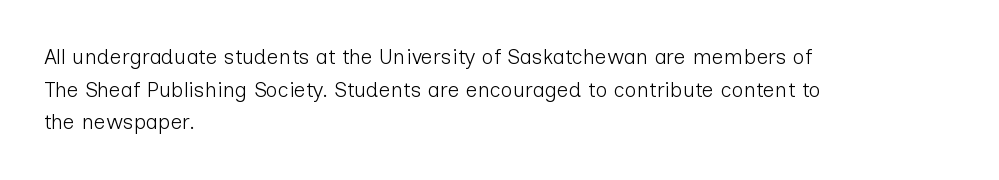
Q: Is the text bold? A: No.
Q: Is the text italic (slanted)? A: No, it is upright.
Q: Is the text underlined? A: No.
Q: How is the paragraph aligned? A: Left-aligned.
Q: Is the spacing between letters normal or unusually wide? A: Normal.
Q: Is the spacing between lines tight, normal or loose? A: Normal.
